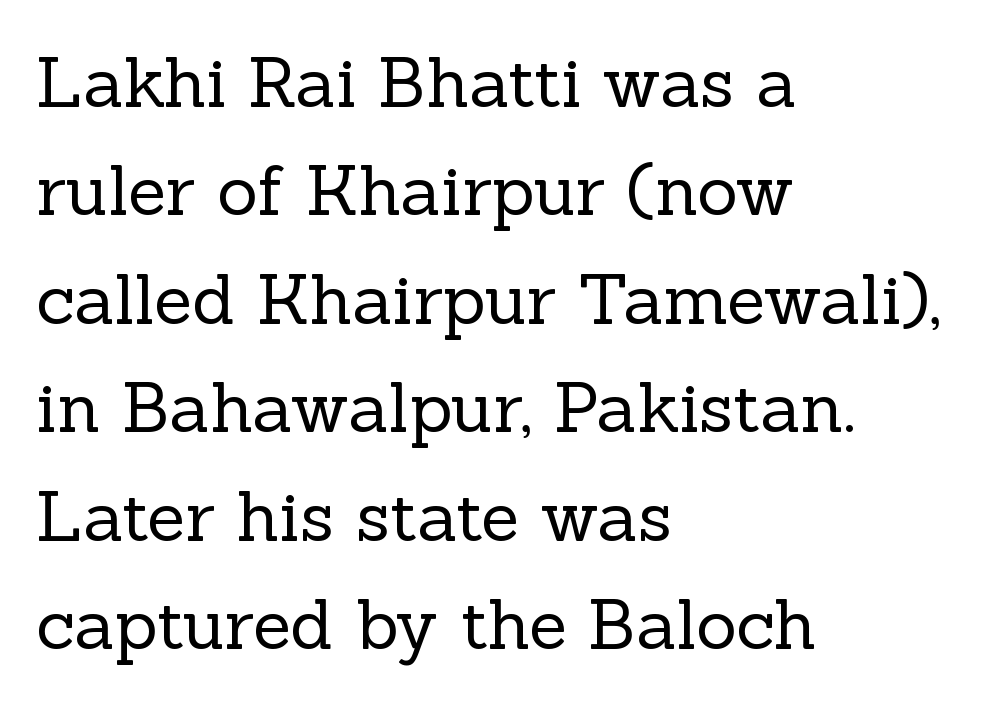
Q: Is the text bold? A: No.
Q: Is the text italic (slanted)? A: No, it is upright.
Q: Is the typeface a serif or a sans-serif typeface? A: Serif.
Q: Is the text underlined? A: No.
Q: How is the paragraph aligned? A: Left-aligned.
Q: Is the spacing between letters normal or unusually wide? A: Normal.
Q: Is the spacing between lines tight, normal or loose? A: Normal.
Q: Width (condensed, normal, or wide)? A: Normal.
Q: x-height? A: Medium.
Q: Monospaced? A: No.
